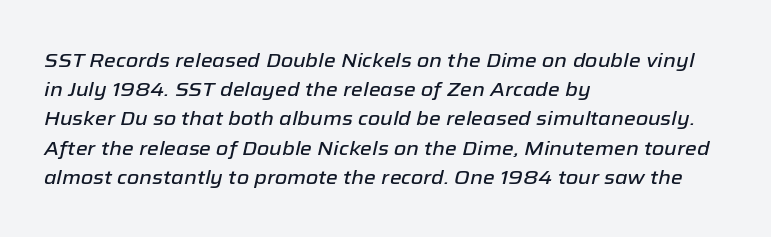
{"italic": "yes", "lean": "right", "slant_degrees": 12, "underline": "no", "align": "left", "line_spacing": "normal", "line_spacing_ratio": 1.46, "letter_spacing": "normal", "letter_spacing_em": 0.0, "glyph_px": 20}
